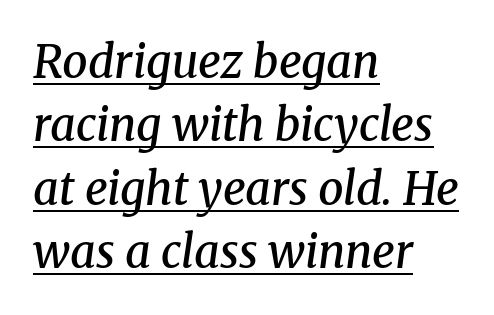
Successive baselines arrive at the customary interval. Between one letter and the next there's only the usual sliver of space. The lettering tilts uniformly, giving the passage an italic look. This is underlined copy, the kind a proofreader might mark for attention. The passage shown is typeset with a serif family.
